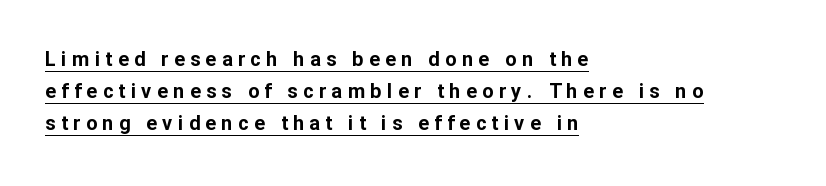
Q: Is the text bold? A: Yes.
Q: Is the text italic (slanted)? A: No, it is upright.
Q: Is the text underlined? A: Yes.
Q: How is the paragraph aligned? A: Left-aligned.
Q: Is the spacing between letters normal or unusually wide? A: Unusually wide.
Q: Is the spacing between lines tight, normal or loose? A: Normal.
